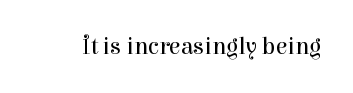
{"italic": "no", "bold": "no", "underline": "no", "letter_spacing": "normal", "letter_spacing_em": 0.0, "glyph_px": 24}
